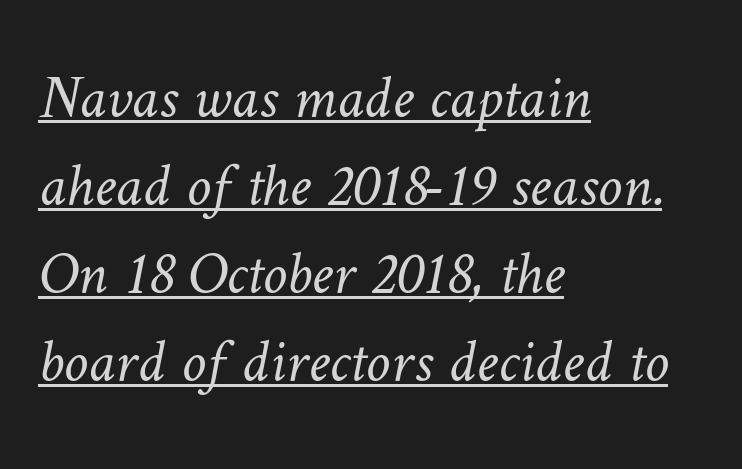
The image shows 62 px light type; set left-aligned, normal line spacing (1.42x), normal letter spacing, underlined; low stroke contrast and a medium x-height.
